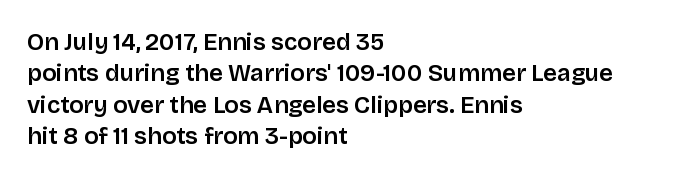
{"italic": "no", "underline": "no", "align": "left", "line_spacing": "normal", "line_spacing_ratio": 1.31, "letter_spacing": "normal", "letter_spacing_em": 0.0, "glyph_px": 24}
